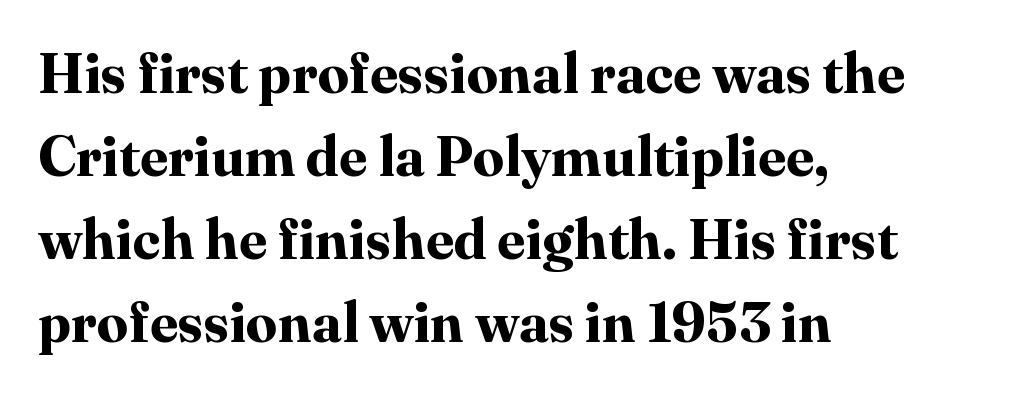
You can tell it's not italic because the verticals are truly vertical. Spacing between characters is what you'd get straight out of the box. Evenly set lines give the paragraph a standard silhouette. Heavy-handed strokes throughout: this text is bold. This sample has the flowing, uneven cadence of proportional lettering.
